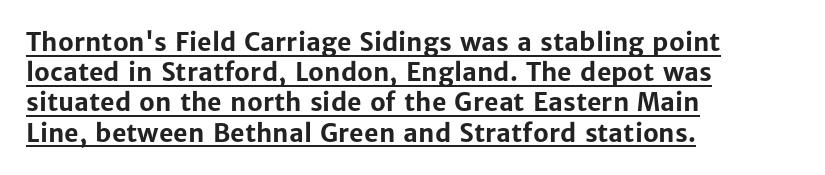
This sample is left-justified, so line endings fall wherever the words run out. Is the letter spacing exaggerated? No — it looks like the ordinary default. It's the straight-up-and-down kind of type. Underlining? Definitely there. Caption: bold face, heavy strokes.
